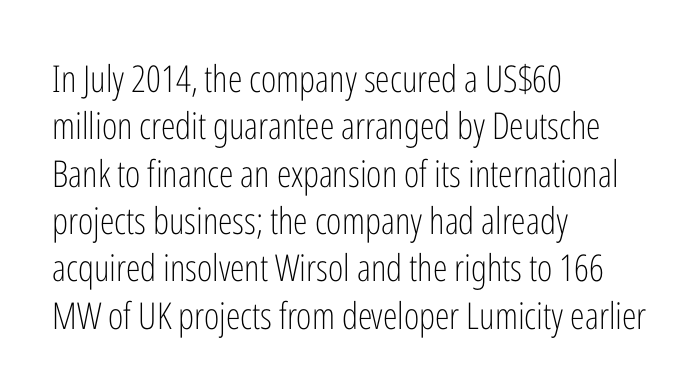
The image shows 37 px light, condensed sans-serif type, upright; set left-aligned, normal line spacing (1.28x), normal letter spacing, not underlined; low stroke contrast and a medium x-height.
